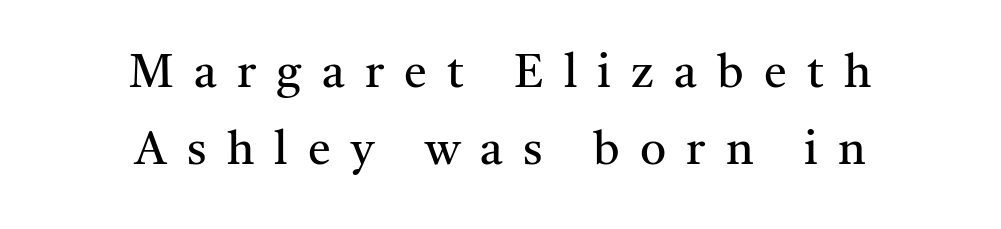
Q: Is the text bold? A: No.
Q: Is the text italic (slanted)? A: No, it is upright.
Q: Is the typeface a serif or a sans-serif typeface? A: Serif.
Q: Is the text underlined? A: No.
Q: How is the paragraph aligned? A: Centered.
Q: Is the spacing between letters normal or unusually wide? A: Unusually wide.
Q: Is the spacing between lines tight, normal or loose? A: Normal.
Q: Width (condensed, normal, or wide)? A: Normal.
Q: Stroke contrast? A: Medium.
Q: x-height? A: Medium.
Q: Monospaced? A: No.
